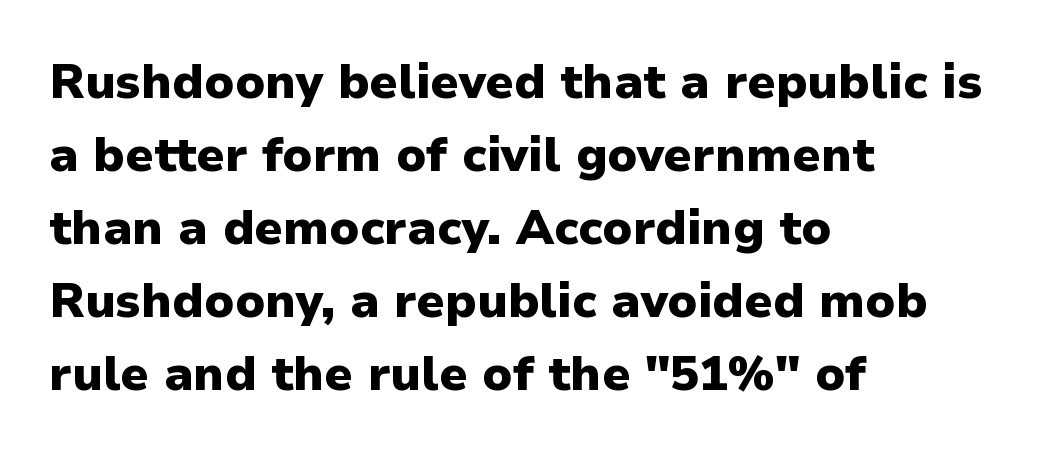
{"serif": "no", "italic": "no", "bold": "yes", "weight": "heavy", "width": "normal", "stroke_contrast": "low", "x_height": "medium", "monospaced": "no", "underline": "no", "align": "left", "line_spacing": "normal", "line_spacing_ratio": 1.52, "letter_spacing": "normal", "letter_spacing_em": 0.0, "glyph_px": 48}
